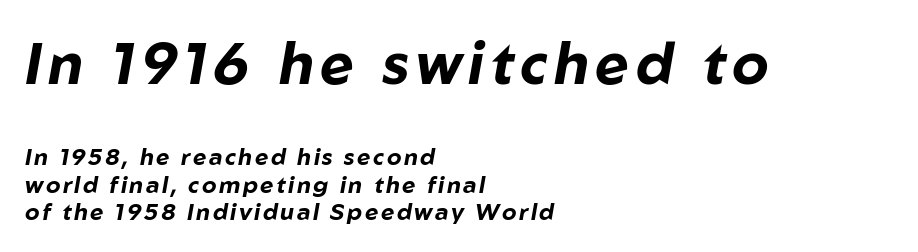
{"italic": "yes", "lean": "right", "slant_degrees": 10, "bold": "yes", "weight": "bold", "width": "normal", "stroke_contrast": "low", "x_height": "medium", "monospaced": "no", "underline": "no", "align": "left", "line_spacing_ratio": 1.2, "larger_block": "first", "size_ratio": 2.52, "glyph_px": 58}
